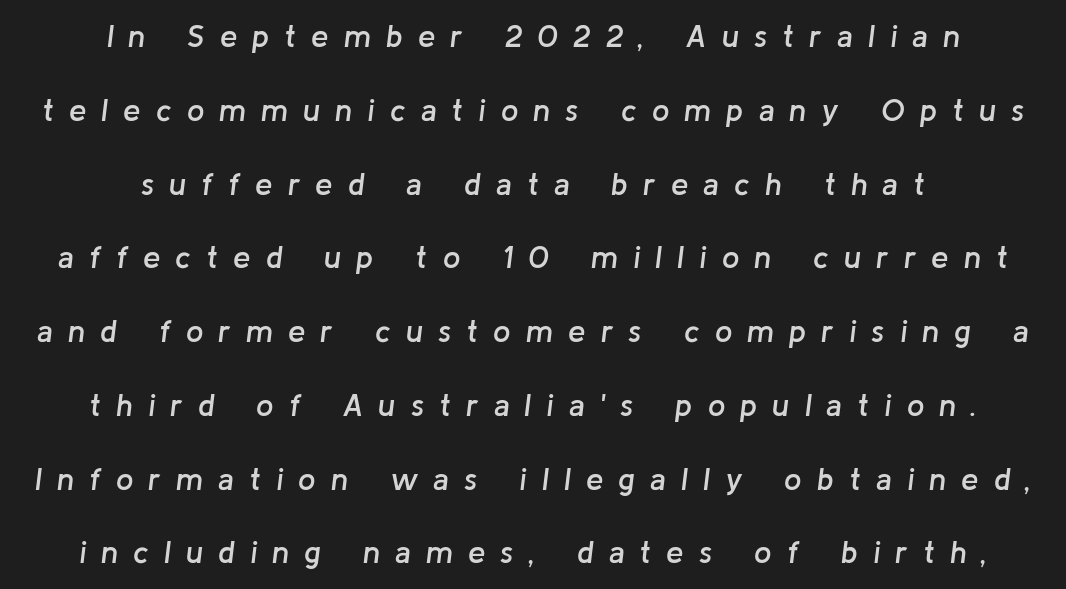
Q: Is the text bold? A: Semi-bold.
Q: Is the text italic (slanted)? A: Yes, it leans right by about 8 degrees.
Q: Is the text underlined? A: No.
Q: How is the paragraph aligned? A: Centered.
Q: Is the spacing between letters normal or unusually wide? A: Unusually wide.
Q: Is the spacing between lines tight, normal or loose? A: Loose.
Q: Width (condensed, normal, or wide)? A: Normal.
Q: Stroke contrast? A: Low.
Q: x-height? A: Medium.
Q: Monospaced? A: No.
